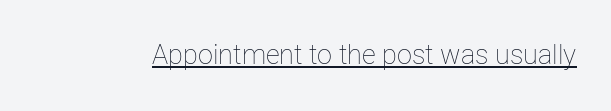
Q: Is the text bold? A: No.
Q: Is the text italic (slanted)? A: No, it is upright.
Q: Is the text underlined? A: Yes.
Q: Is the spacing between letters normal or unusually wide? A: Normal.
